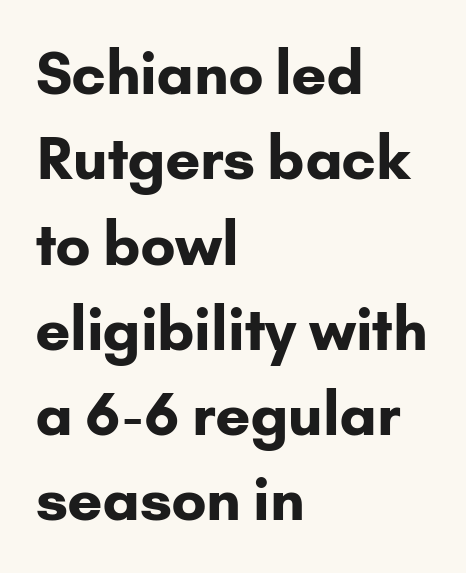
Unmarked baselines from the first word to the last. Looks like regular typesetting: each glyph gets only the width it needs. If you drew a line through each stem, it would be perfectly vertical. Does the leading feel generous? No, just average.
